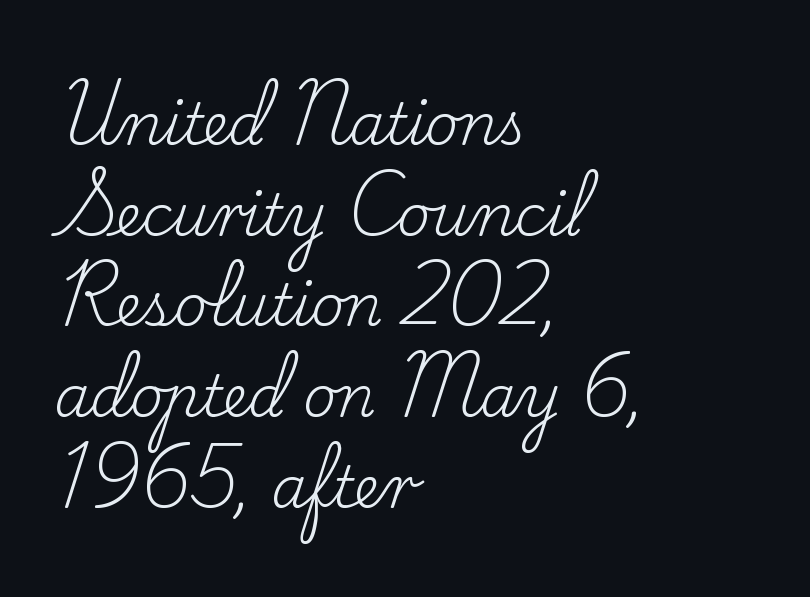
Descenders are the only things crossing below the line. Do the characters align in a grid? No, the font is proportional. Spacing between characters is what you'd get straight out of the box. Every row of glyphs begins at an identical x-position on the left. The rows are spaced the way most documents space them.
